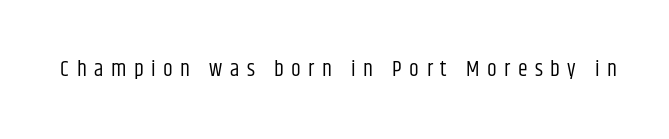
Decoration check: the copy has no underline. Does extra space separate the letters? Yes, quite a lot of it. The specimen reads as upright at a glance. Caption: face not bold, strokes unweighted.
